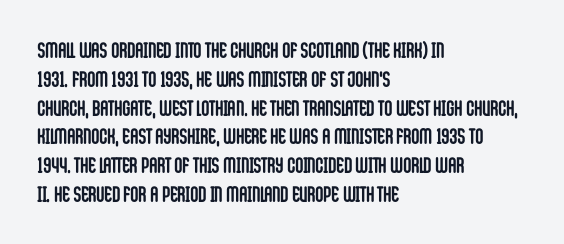
The rows are spaced the way most documents space them. Its strokes are broad and dark, the hallmark of bold type. Posture: upright roman. A bare baseline throughout the passage.
